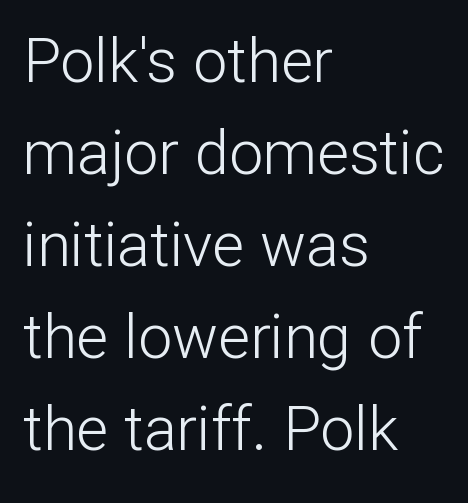
The image shows 61 px light sans-serif type, upright; set left-aligned, normal line spacing (1.51x), normal letter spacing, not underlined; low stroke contrast and a medium x-height.
